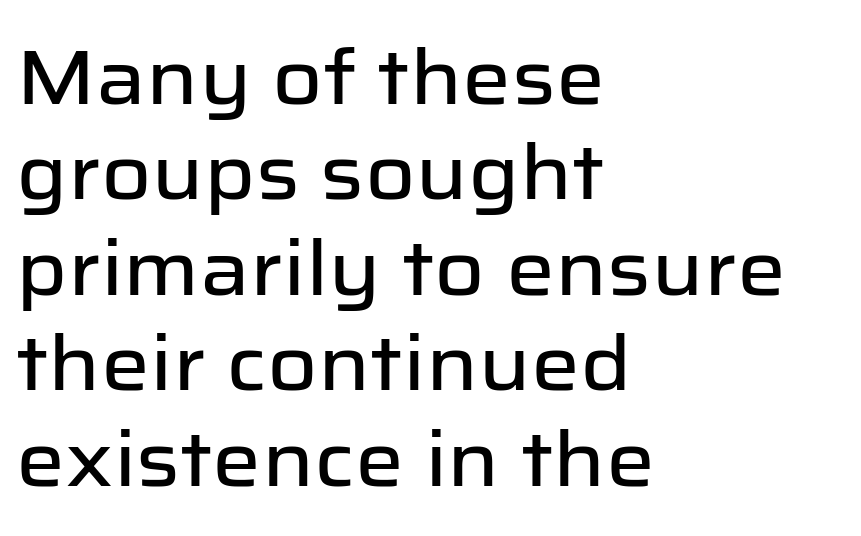
The image shows 77 px sans-serif type, upright; set left-aligned, line spacing 1.24x, normal letter spacing, not underlined; low stroke contrast and a medium x-height.
